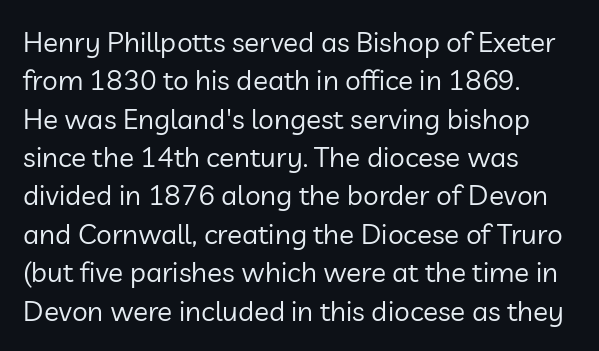
The image shows 28 px regular-weight sans-serif type, upright; set left-aligned, normal line spacing (1.37x), normal letter spacing, not underlined; low stroke contrast and a medium x-height.
